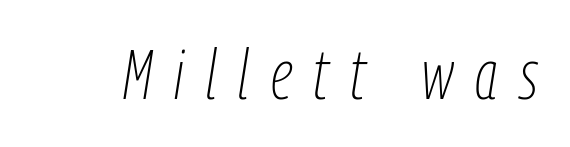
Check under the words: just untouched page. Do the characters align in a grid? No, the font is proportional. Quick note: italic. The letters are spread apart with noticeably loose tracking.
